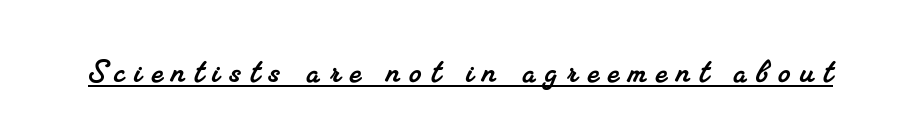
Observe the serifs anchoring each vertical stroke in this sample. The rendering uses the underline text-decoration. Character widths vary here, with narrow letters taking less room than wide ones. This rendering widens character spacing well past its baseline value.
